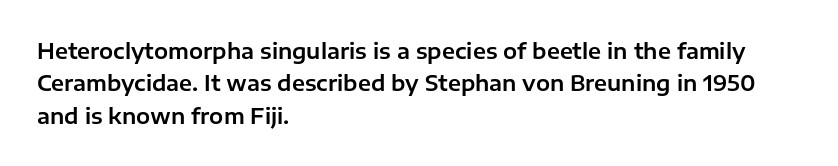
Glyph-to-glyph distance matches everyday printed text. Upright lettering throughout. Notice how descenders clear the ascenders below comfortably — that's standard leading. The strip under each line holds only bare page. Layout note: lines flush left.
